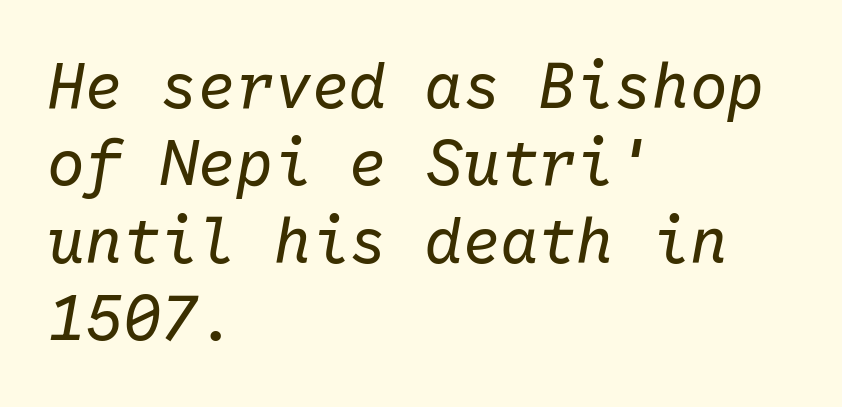
{"italic": "yes", "lean": "right", "slant_degrees": 10, "bold": "no", "weight": "regular", "width": "normal", "stroke_contrast": "low", "x_height": "medium", "monospaced": "yes", "underline": "no", "align": "left", "line_spacing_ratio": 1.23, "letter_spacing": "normal", "letter_spacing_em": 0.0, "glyph_px": 63}
